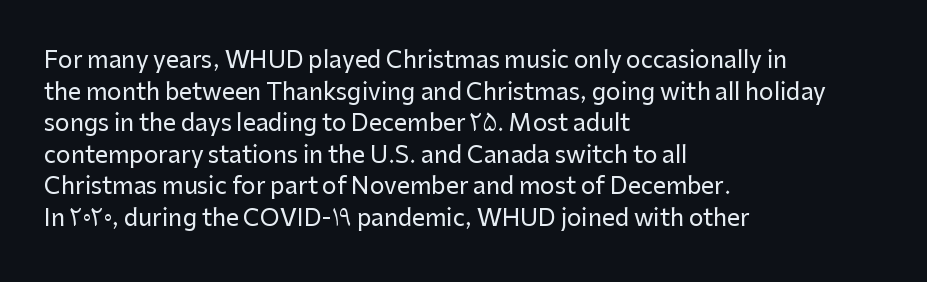
{"italic": "no", "underline": "no", "align": "left", "line_spacing": "normal", "line_spacing_ratio": 1.37, "letter_spacing": "normal", "letter_spacing_em": 0.0, "glyph_px": 23}
